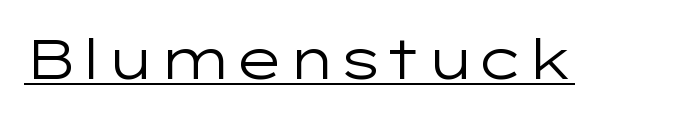
What kind of face is this? One without serifs — a sans. No extra ink here — the face is not bold. This rendering features underlined lettering. Caption: standard tracking, unaltered.
